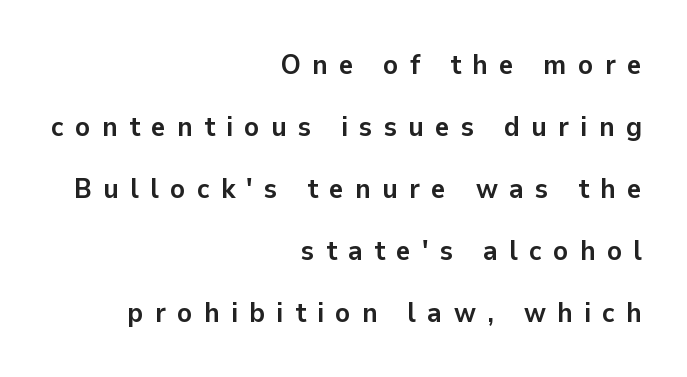
The image shows 28 px semibold sans-serif type, upright; set right-aligned, loose line spacing (2.21x), unusually wide letter spacing (+0.4 em), not underlined; low stroke contrast and a medium x-height.
